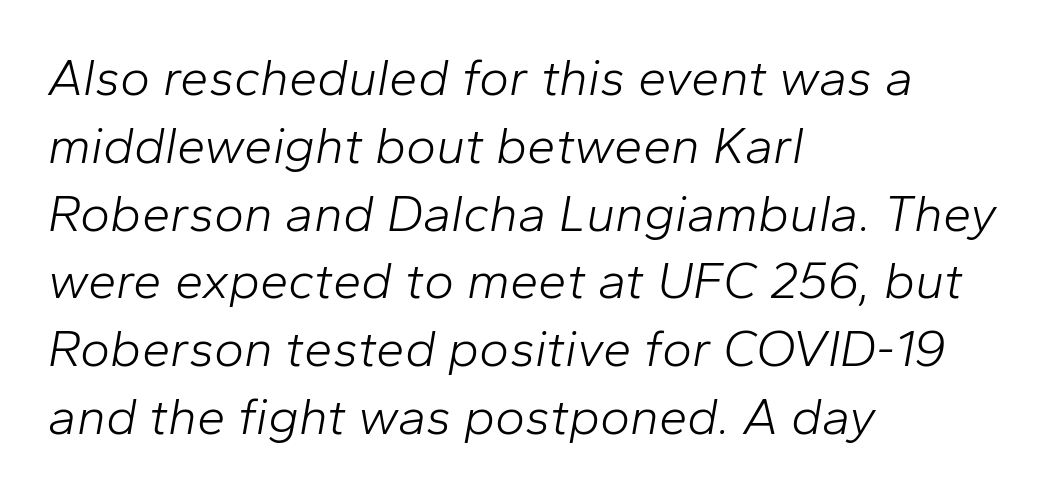
{"italic": "yes", "lean": "right", "slant_degrees": 10, "bold": "no", "weight": "light", "width": "normal", "stroke_contrast": "low", "x_height": "medium", "monospaced": "no", "underline": "no", "align": "left", "line_spacing": "normal", "line_spacing_ratio": 1.33, "letter_spacing": "normal", "letter_spacing_em": 0.0, "glyph_px": 51}
